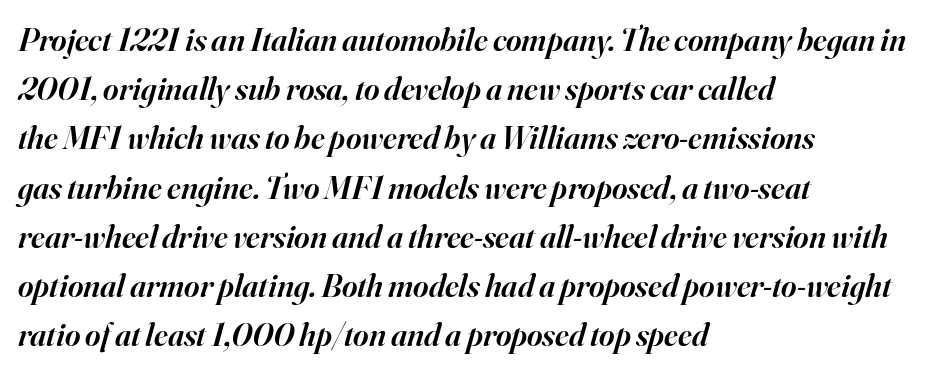
{"serif": "yes", "italic": "yes", "lean": "right", "slant_degrees": 16, "bold": "semi", "weight": "semibold", "width": "normal", "stroke_contrast": "high", "x_height": "small", "monospaced": "no", "underline": "no", "align": "left", "line_spacing": "normal", "line_spacing_ratio": 1.49, "letter_spacing": "normal", "letter_spacing_em": 0.0, "glyph_px": 33}
